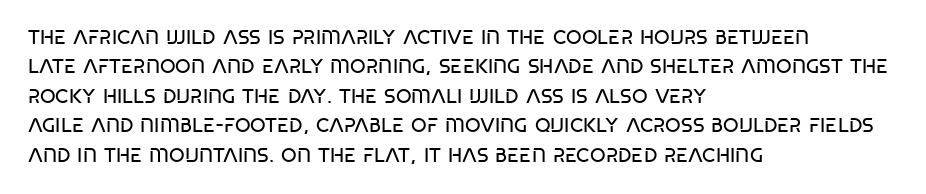
{"italic": "no", "bold": "no", "underline": "no", "align": "left", "line_spacing": "normal", "line_spacing_ratio": 1.47, "letter_spacing": "normal", "letter_spacing_em": 0.0, "glyph_px": 20}
